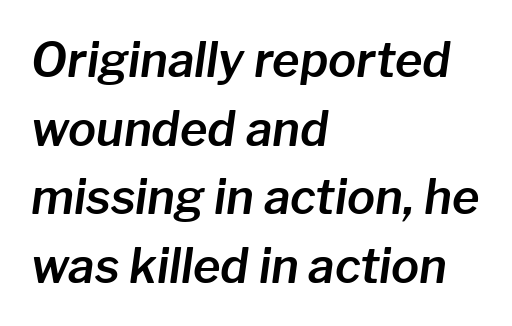
Q: Is the text italic (slanted)? A: Yes, it leans right by about 8 degrees.
Q: Is the text underlined? A: No.
Q: How is the paragraph aligned? A: Left-aligned.
Q: Is the spacing between letters normal or unusually wide? A: Normal.
Q: Is the spacing between lines tight, normal or loose? A: Normal.
Q: Width (condensed, normal, or wide)? A: Normal.
Q: Stroke contrast? A: Low.
Q: x-height? A: Medium.
Q: Monospaced? A: No.
